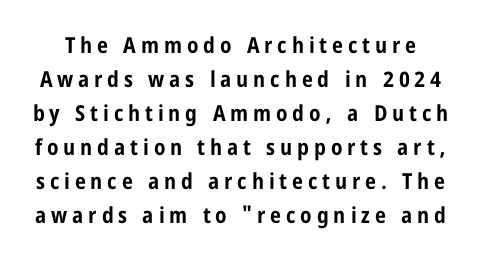
Q: Is the text bold? A: Yes.
Q: Is the text italic (slanted)? A: No, it is upright.
Q: Is the text underlined? A: No.
Q: Is the spacing between letters normal or unusually wide? A: Unusually wide.
Q: Is the spacing between lines tight, normal or loose? A: Normal.
